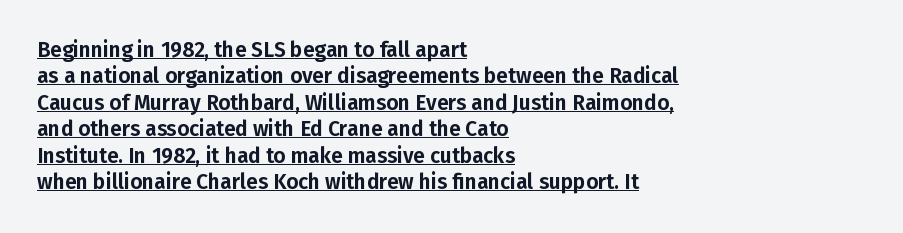
{"italic": "no", "underline": "yes", "align": "left", "line_spacing": "normal", "line_spacing_ratio": 1.26, "letter_spacing": "normal", "letter_spacing_em": 0.0, "glyph_px": 21}
